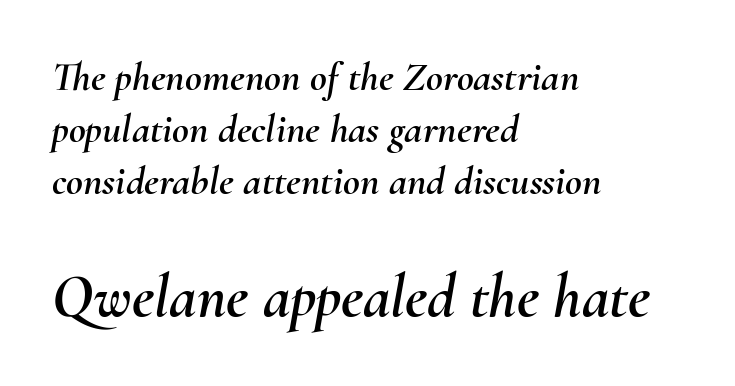
Q: Is the text italic (slanted)? A: Yes, it leans right by about 10 degrees.
Q: Is the text underlined? A: No.
Q: How is the paragraph aligned? A: Left-aligned.
Q: Is the spacing between letters normal or unusually wide? A: Normal.
Q: Is the spacing between lines tight, normal or loose? A: Normal.
Q: Which block of text is set in a larger size, the first (top) or the second (bottom)? A: The second (bottom) one.
Q: Width (condensed, normal, or wide)? A: Normal.
Q: Stroke contrast? A: Medium.
Q: x-height? A: Small.
Q: Monospaced? A: No.
